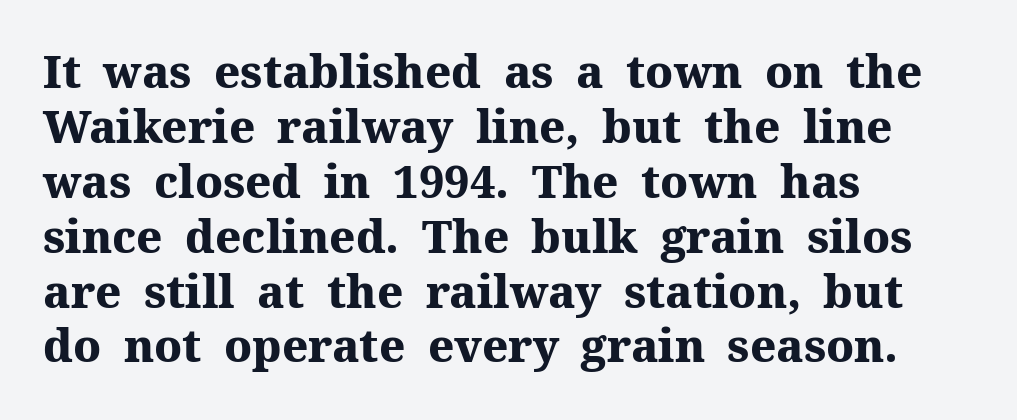
{"serif": "yes", "italic": "no", "bold": "yes", "weight": "heavy", "width": "normal", "stroke_contrast": "medium", "x_height": "medium", "monospaced": "no", "underline": "no", "align": "left", "line_spacing_ratio": 1.22, "letter_spacing": "normal", "letter_spacing_em": 0.0, "glyph_px": 45}
